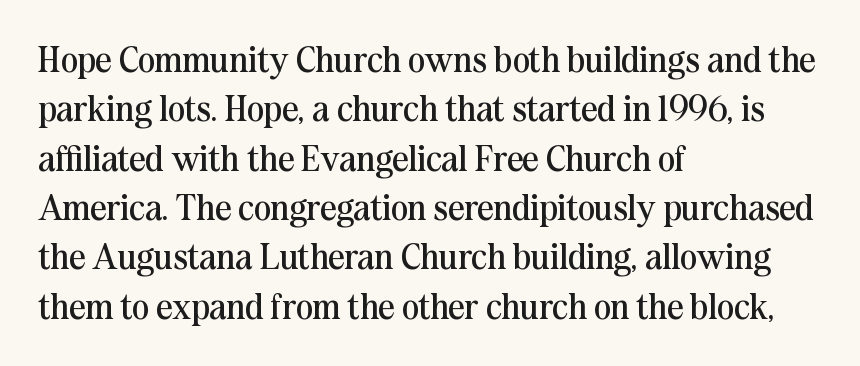
{"serif": "yes", "italic": "no", "bold": "no", "weight": "regular", "width": "normal", "stroke_contrast": "medium", "x_height": "medium", "monospaced": "no", "underline": "no", "align": "left", "line_spacing": "normal", "line_spacing_ratio": 1.37, "letter_spacing": "normal", "letter_spacing_em": 0.0, "glyph_px": 36}
